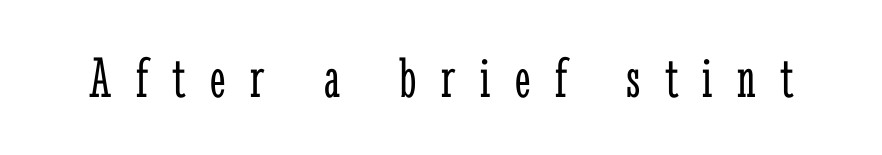
Q: Is the text bold? A: No.
Q: Is the text italic (slanted)? A: No, it is upright.
Q: Is the typeface a serif or a sans-serif typeface? A: Serif.
Q: Is the text underlined? A: No.
Q: Is the spacing between letters normal or unusually wide? A: Unusually wide.
Q: Width (condensed, normal, or wide)? A: Condensed.
Q: Stroke contrast? A: Low.
Q: x-height? A: Medium.
Q: Monospaced? A: No.
